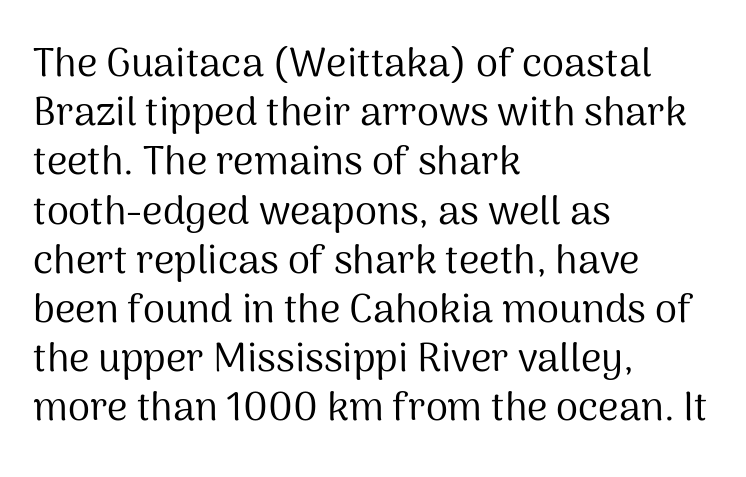
Does the copy run flush right? No — it runs flush left. The zone under the glyphs is completely vacant. Think of a printed novel: that variable character pitch is what you see here. Stroke thickness stays within the range of a standard reading face or lighter.
